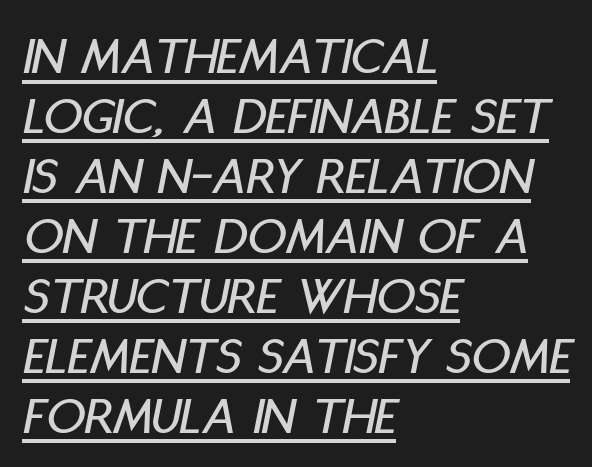
This sample uses plain, unmodified letter spacing. The designer dialed line spacing down below the default. Caption: lettering with a line underneath. Each letter keeps its own natural width here, so spacing adapts to shape.
